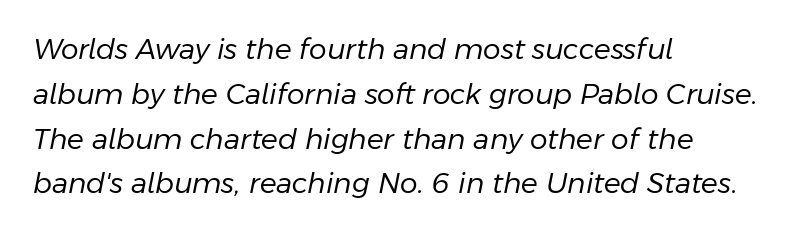
Q: Is the text bold? A: No.
Q: Is the text italic (slanted)? A: Yes, it leans right by about 11 degrees.
Q: Is the text underlined? A: No.
Q: How is the paragraph aligned? A: Left-aligned.
Q: Is the spacing between letters normal or unusually wide? A: Normal.
Q: Is the spacing between lines tight, normal or loose? A: Normal.
Q: Width (condensed, normal, or wide)? A: Normal.
Q: Stroke contrast? A: Low.
Q: x-height? A: Medium.
Q: Monospaced? A: No.
